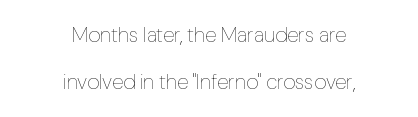
{"italic": "no", "bold": "no", "underline": "no", "align": "center", "line_spacing": "loose", "line_spacing_ratio": 2.23, "letter_spacing": "normal", "letter_spacing_em": 0.0, "glyph_px": 21}
